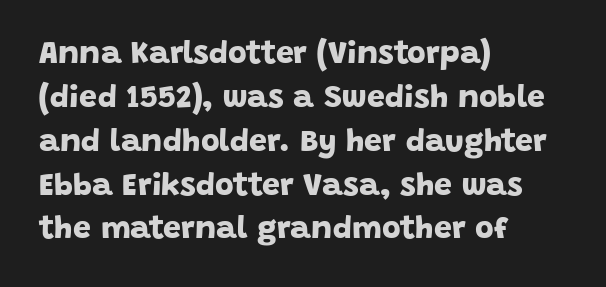
The image shows 32 px bold sans-serif type; set left-aligned, normal line spacing (1.37x), normal letter spacing, not underlined; low stroke contrast and a large x-height.
